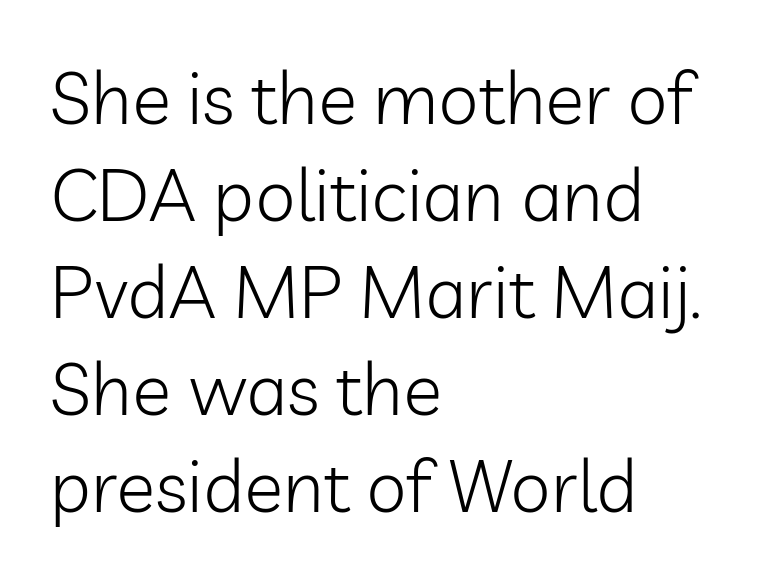
Q: Is the text bold? A: No.
Q: Is the text italic (slanted)? A: No, it is upright.
Q: Is the typeface a serif or a sans-serif typeface? A: Sans-serif.
Q: Is the text underlined? A: No.
Q: How is the paragraph aligned? A: Left-aligned.
Q: Is the spacing between letters normal or unusually wide? A: Normal.
Q: Is the spacing between lines tight, normal or loose? A: Normal.
Q: Width (condensed, normal, or wide)? A: Normal.
Q: Stroke contrast? A: Low.
Q: x-height? A: Medium.
Q: Monospaced? A: No.
